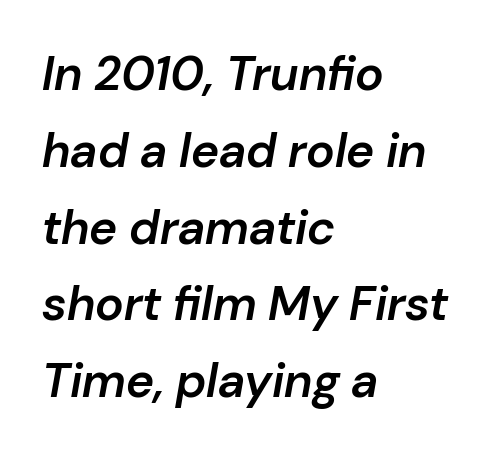
{"italic": "yes", "lean": "right", "slant_degrees": 10, "bold": "semi", "weight": "semibold", "width": "normal", "stroke_contrast": "low", "x_height": "medium", "monospaced": "no", "underline": "no", "align": "left", "line_spacing": "normal", "line_spacing_ratio": 1.6, "letter_spacing": "normal", "letter_spacing_em": 0.0, "glyph_px": 48}
